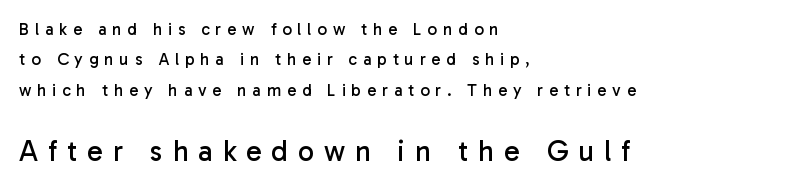
Q: Is the text bold? A: No.
Q: Is the text italic (slanted)? A: No, it is upright.
Q: Is the typeface a serif or a sans-serif typeface? A: Sans-serif.
Q: Is the text underlined? A: No.
Q: How is the paragraph aligned? A: Left-aligned.
Q: Is the spacing between letters normal or unusually wide? A: Unusually wide.
Q: Which block of text is set in a larger size, the first (top) or the second (bottom)? A: The second (bottom) one.
Q: Width (condensed, normal, or wide)? A: Normal.
Q: Stroke contrast? A: Low.
Q: x-height? A: Medium.
Q: Monospaced? A: No.
